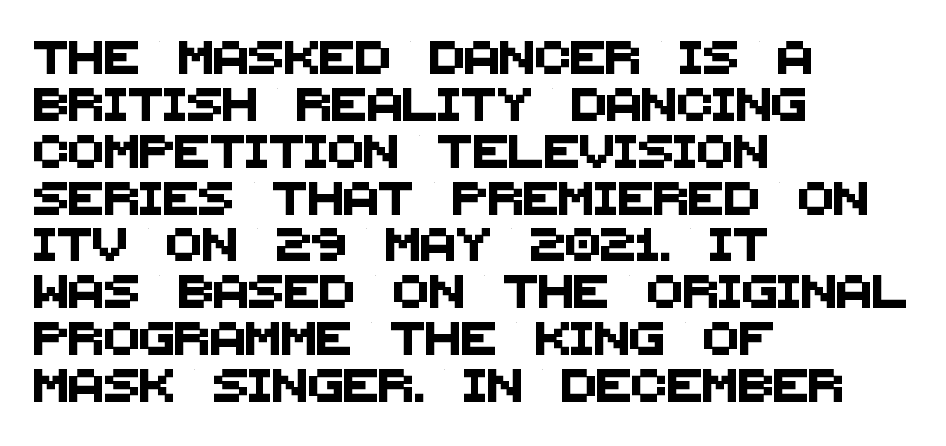
Q: Is the typeface a serif or a sans-serif typeface? A: Sans-serif.
Q: Is the text underlined? A: No.
Q: How is the paragraph aligned? A: Left-aligned.
Q: Is the spacing between letters normal or unusually wide? A: Normal.
Q: Is the spacing between lines tight, normal or loose? A: Normal.
Q: Width (condensed, normal, or wide)? A: Normal.
Q: Stroke contrast? A: Medium.
Q: x-height? A: Large.
Q: Monospaced? A: No.
